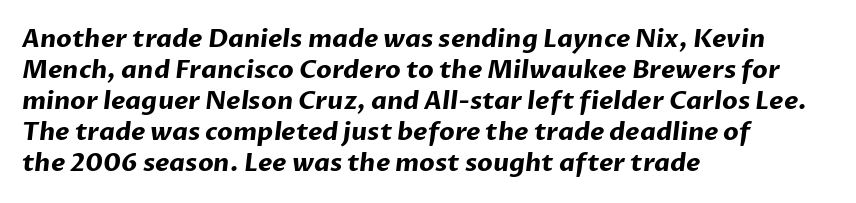
Q: Is the text bold? A: Yes.
Q: Is the text underlined? A: No.
Q: How is the paragraph aligned? A: Left-aligned.
Q: Is the spacing between letters normal or unusually wide? A: Normal.
